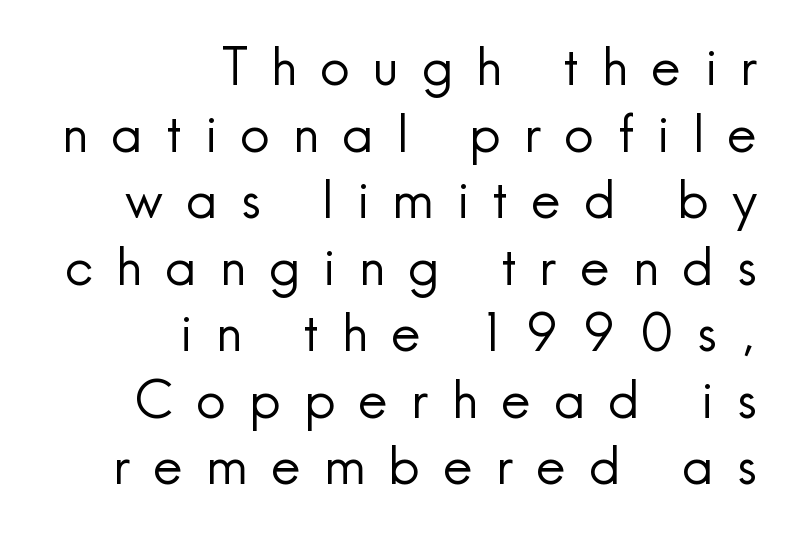
The image shows 52 px regular-weight sans-serif type, upright; set right-aligned, normal line spacing (1.28x), unusually wide letter spacing (+0.45 em), not underlined; a small x-height.
